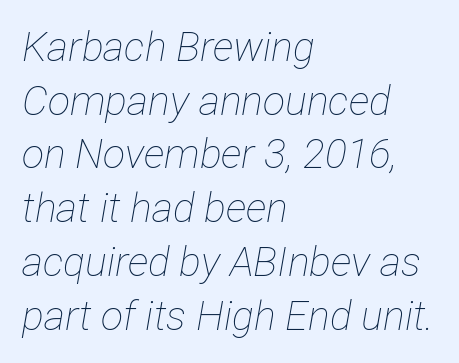
The image shows 41 px thin, condensed type, italic (leaning right); set left-aligned, normal line spacing (1.31x), normal letter spacing, not underlined; low stroke contrast and a medium x-height.
